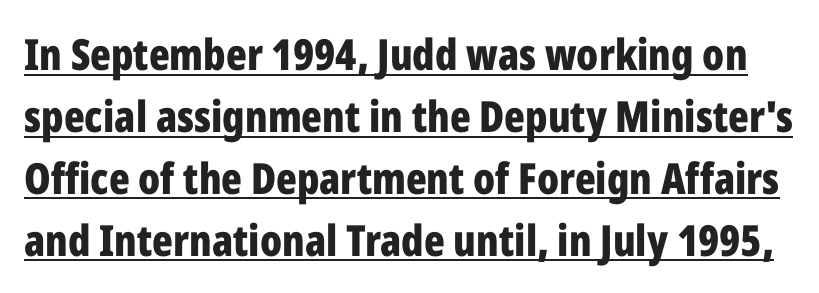
The image shows 43 px bold, condensed sans-serif type, upright; set normal line spacing (1.44x), normal letter spacing, underlined; low stroke contrast and a medium x-height.
